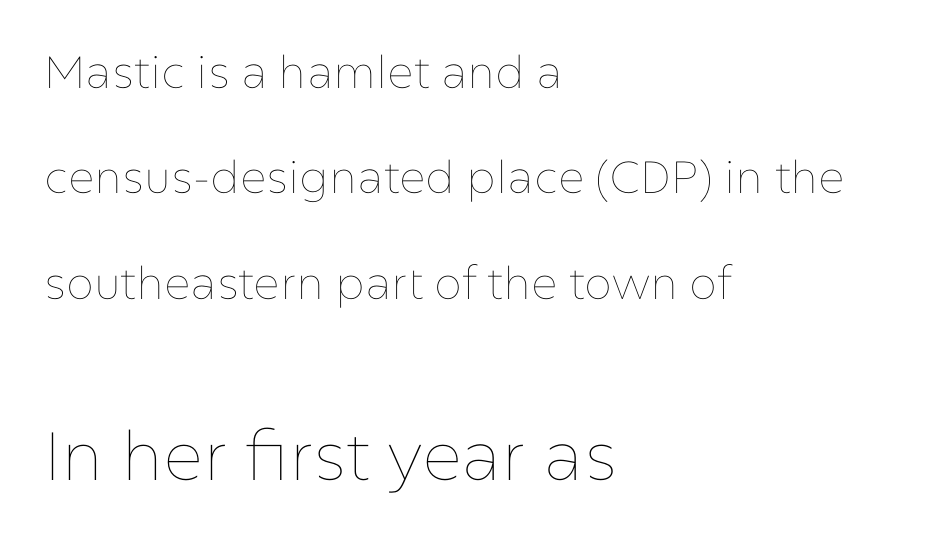
The image shows 68 px thin type, upright; set left-aligned, loose line spacing (2.34x), normal letter spacing, not underlined; the second (bottom) block is 1.51x larger; low stroke contrast and a medium x-height.
